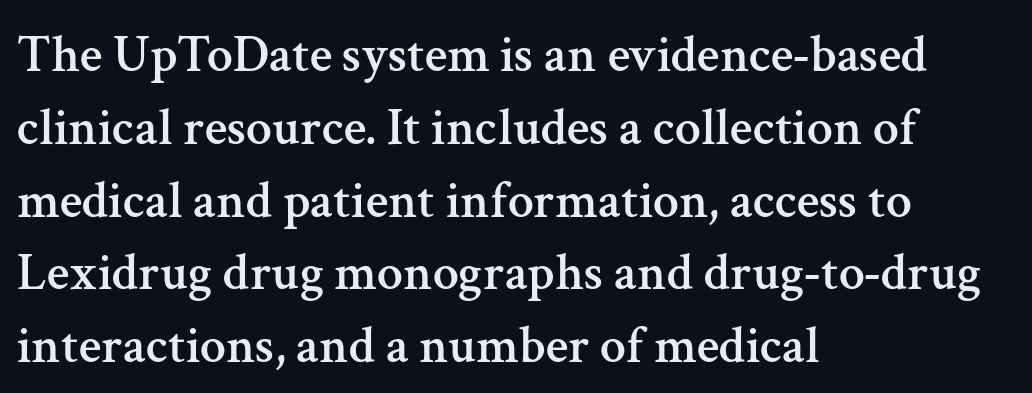
{"serif": "yes", "italic": "no", "width": "normal", "stroke_contrast": "medium", "x_height": "medium", "monospaced": "no", "underline": "no", "align": "left", "line_spacing": "normal", "line_spacing_ratio": 1.4, "letter_spacing": "normal", "letter_spacing_em": 0.0, "glyph_px": 52}
